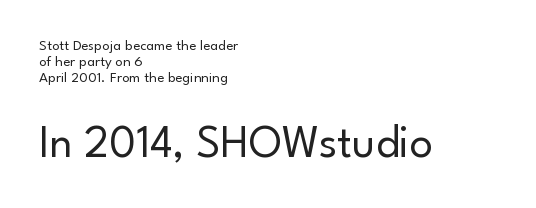
The image shows 46 px regular-weight sans-serif type, upright; set left-aligned, tight line spacing (1.08x), normal letter spacing, not underlined; the second (bottom) block is 3.07x larger; low stroke contrast and a small x-height.
